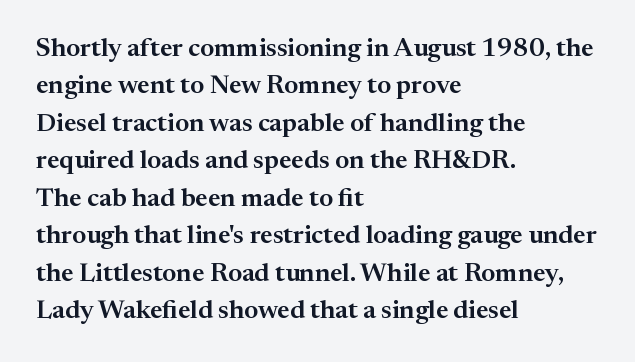
The image shows 26 px text type, upright; set left-aligned, normal line spacing (1.44x), normal letter spacing, not underlined.
